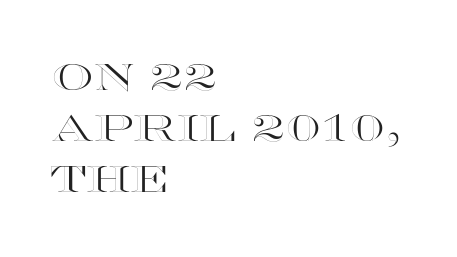
{"italic": "no", "width": "wide", "x_height": "large", "monospaced": "no", "underline": "no", "align": "left", "line_spacing": "normal", "line_spacing_ratio": 1.38, "letter_spacing": "normal", "letter_spacing_em": 0.0, "glyph_px": 37}
